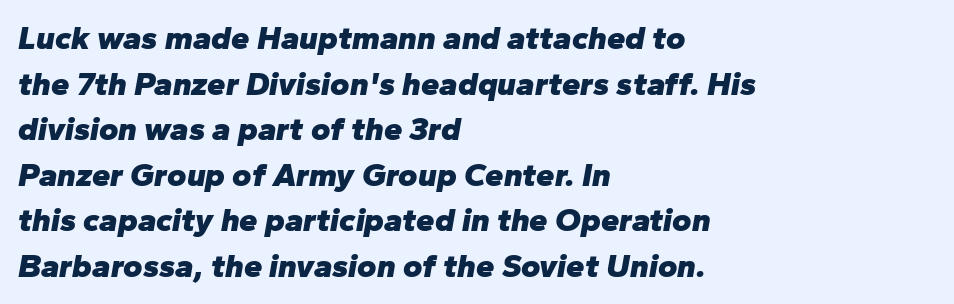
Q: Is the text bold? A: Yes.
Q: Is the text italic (slanted)? A: Yes, it leans right by about 10 degrees.
Q: Is the text underlined? A: No.
Q: How is the paragraph aligned? A: Left-aligned.
Q: Is the spacing between letters normal or unusually wide? A: Normal.
Q: Is the spacing between lines tight, normal or loose? A: Normal.
Q: Width (condensed, normal, or wide)? A: Normal.
Q: Stroke contrast? A: Low.
Q: x-height? A: Medium.
Q: Monospaced? A: No.
